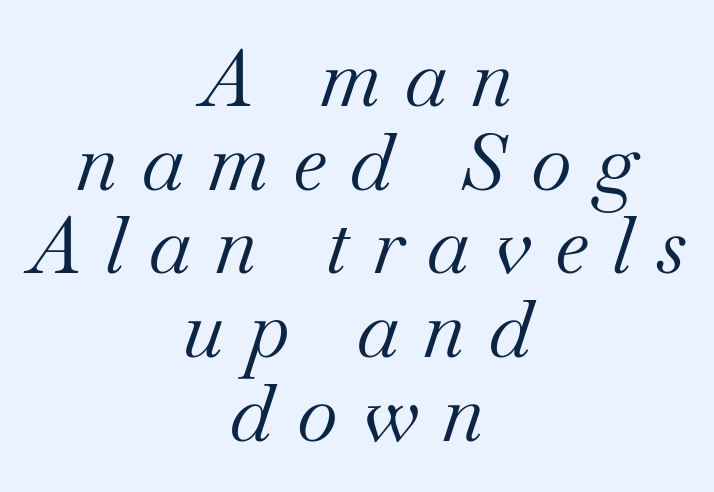
The image shows 79 px regular-weight serif type, italic (leaning right); set centered, tight line spacing (1.06x), unusually wide letter spacing (+0.3 em), not underlined; medium stroke contrast and a small x-height.
